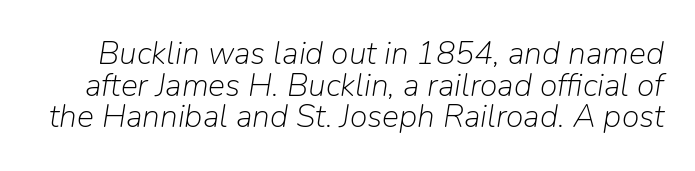
{"italic": "yes", "lean": "right", "slant_degrees": 9, "bold": "no", "weight": "light", "width": "normal", "stroke_contrast": "low", "x_height": "medium", "monospaced": "no", "underline": "no", "line_spacing": "tight", "line_spacing_ratio": 0.99, "letter_spacing": "normal", "letter_spacing_em": 0.0, "glyph_px": 32}
